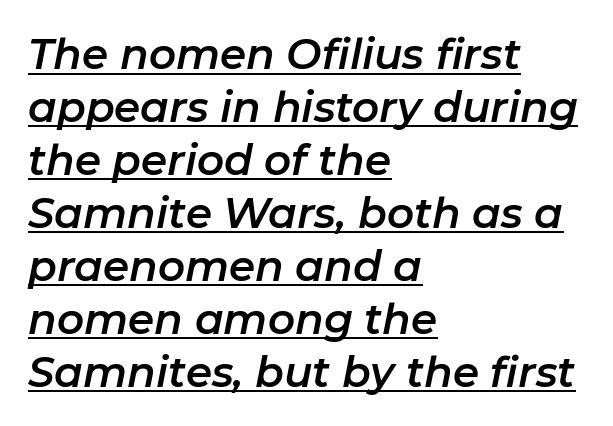
Posture: slanted. Casual observation: everything's shoved over to the left. Descenders here cross a horizontal rule under the line. Between one letter and the next there's only the usual sliver of space. Quick note: interline space is typical. Each letter keeps its own natural width here, so spacing adapts to shape.
